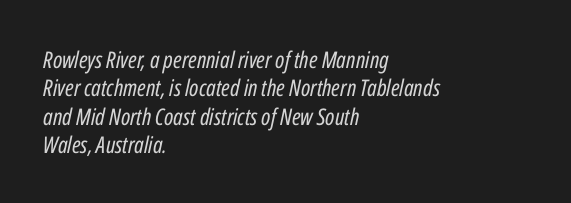
The image shows 23 px text type, italic (leaning right); set left-aligned, line spacing 1.23x, normal letter spacing, not underlined.
